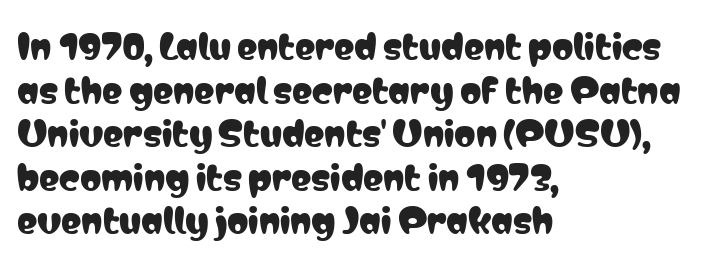
Q: Is the text italic (slanted)? A: No, it is upright.
Q: Is the typeface a serif or a sans-serif typeface? A: Sans-serif.
Q: Is the text underlined? A: No.
Q: How is the paragraph aligned? A: Left-aligned.
Q: Is the spacing between letters normal or unusually wide? A: Normal.
Q: Is the spacing between lines tight, normal or loose? A: Normal.
Q: Width (condensed, normal, or wide)? A: Condensed.
Q: Stroke contrast? A: Low.
Q: x-height? A: Medium.
Q: Monospaced? A: No.
